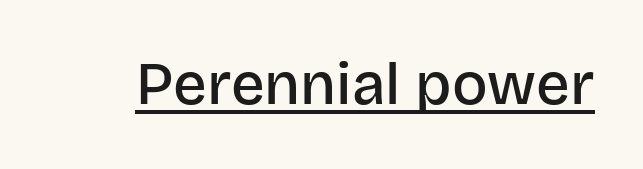
The image shows 59 px semibold sans-serif type, upright; set normal letter spacing, underlined; low stroke contrast and a large x-height.
